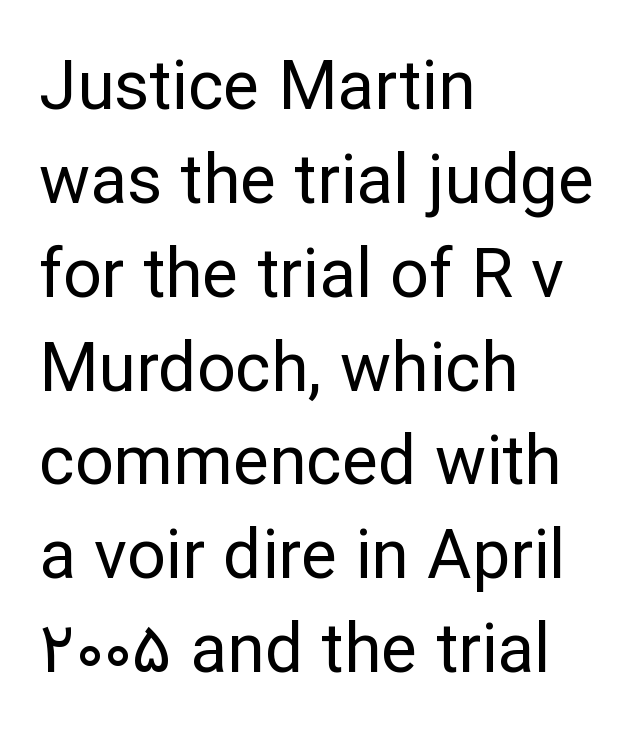
{"serif": "no", "italic": "no", "bold": "no", "weight": "regular", "width": "normal", "stroke_contrast": "low", "x_height": "medium", "monospaced": "no", "underline": "no", "align": "left", "line_spacing": "normal", "line_spacing_ratio": 1.38, "letter_spacing": "normal", "letter_spacing_em": 0.0, "glyph_px": 68}
